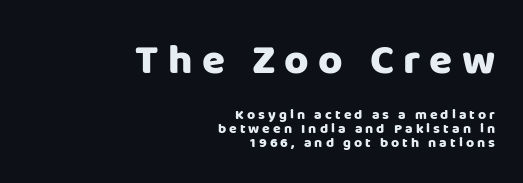
The image shows 42 px heavy sans-serif type, upright; set right-aligned, tight line spacing (1.0x), unusually wide letter spacing (+0.22 em), not underlined; the first (top) block is 3.0x larger; low stroke contrast and a large x-height.
